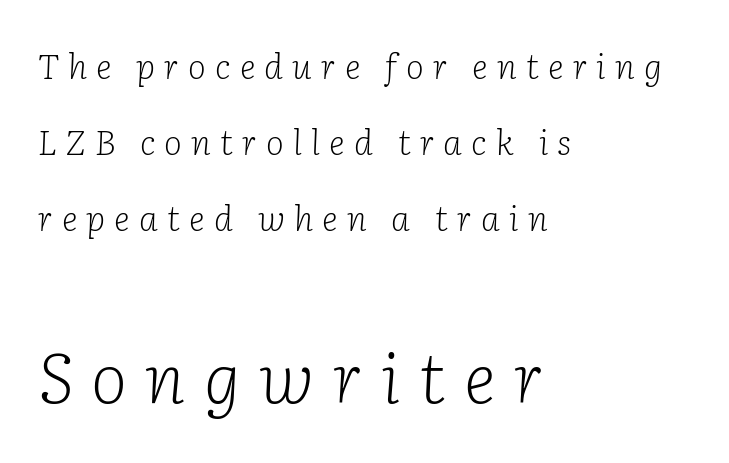
{"serif": "yes", "italic": "yes", "lean": "right", "slant_degrees": 2, "bold": "no", "weight": "light", "width": "normal", "stroke_contrast": "low", "x_height": "medium", "monospaced": "no", "underline": "no", "align": "left", "line_spacing": "loose", "line_spacing_ratio": 2.23, "letter_spacing": "wide", "letter_spacing_em": 0.27, "larger_block": "second", "size_ratio": 2.03, "glyph_px": 69}
